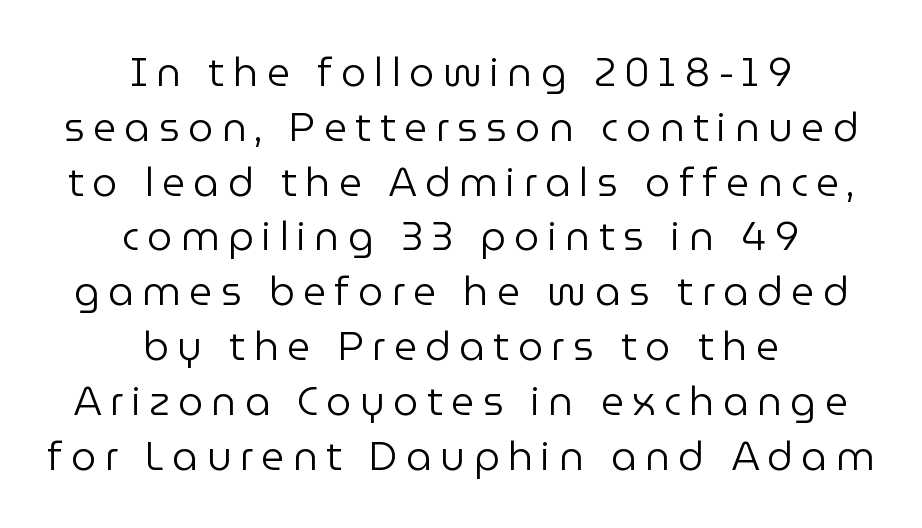
These lines have a slow, spaced-out rhythm from letter to letter. When letters stand straight like this, we call the style roman or upright. The font is comparable to plain body text, perhaps lighter. The block of text has a typical density, with ordinary space between rows. These lines are centered, leaving both edges ragged. The space directly below the letters is spotless.
